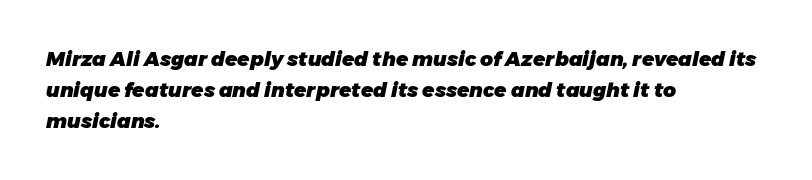
Here the glyphs are tracked normally, forming tight word shapes. The leading is moderate, giving the passage an even texture. Letters rest on an invisible, unmarked baseline. Heft: maximum for text — a bold.
